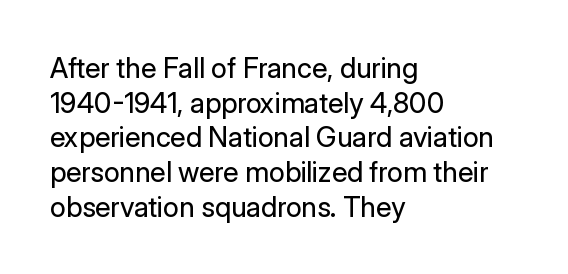
{"serif": "no", "italic": "no", "bold": "no", "weight": "regular", "width": "normal", "stroke_contrast": "low", "x_height": "medium", "monospaced": "no", "underline": "no", "align": "left", "line_spacing_ratio": 1.24, "letter_spacing": "normal", "letter_spacing_em": 0.0, "glyph_px": 28}
